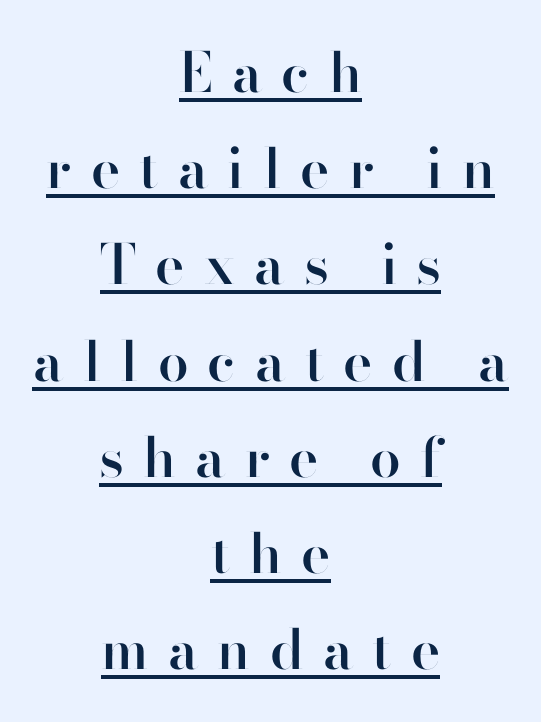
{"serif": "no", "italic": "no", "bold": "semi", "weight": "semibold", "width": "normal", "stroke_contrast": "high", "x_height": "small", "monospaced": "no", "underline": "yes", "align": "center", "line_spacing_ratio": 1.75, "letter_spacing": "wide", "letter_spacing_em": 0.35, "glyph_px": 55}
